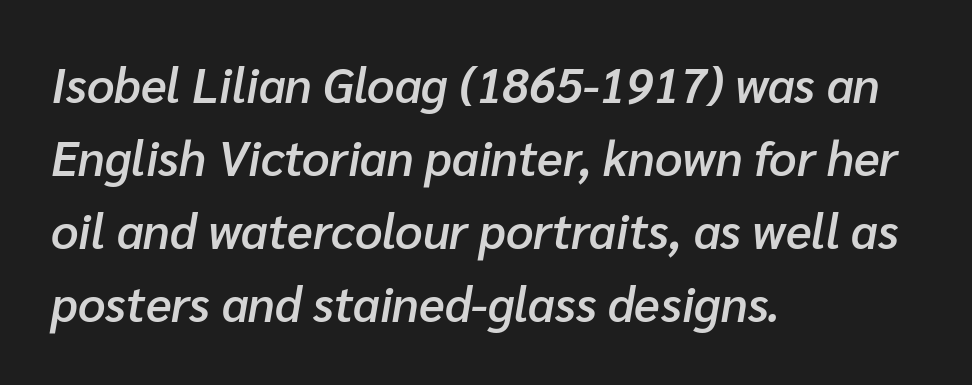
{"italic": "yes", "lean": "right", "slant_degrees": 10, "bold": "semi", "weight": "semibold", "width": "normal", "stroke_contrast": "low", "x_height": "medium", "monospaced": "no", "underline": "no", "align": "left", "line_spacing": "normal", "line_spacing_ratio": 1.52, "letter_spacing": "normal", "letter_spacing_em": 0.0, "glyph_px": 48}
